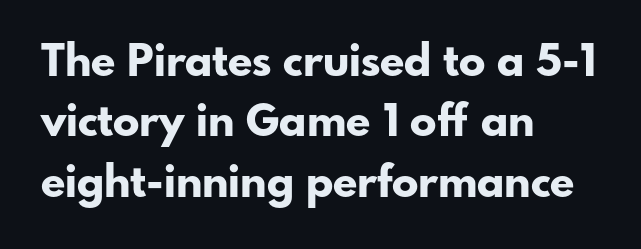
The image shows 44 px bold sans-serif type, upright; set left-aligned, normal line spacing (1.37x), normal letter spacing, not underlined; low stroke contrast and a small x-height.
